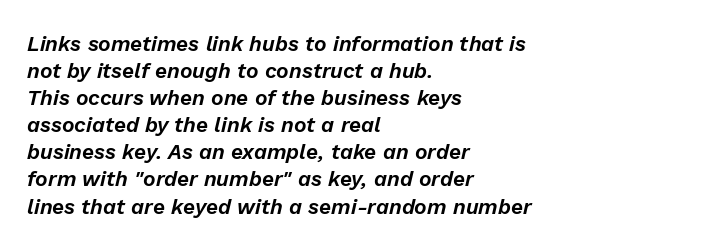
Q: Is the text italic (slanted)? A: Yes, it leans right by about 13 degrees.
Q: Is the text underlined? A: No.
Q: How is the paragraph aligned? A: Left-aligned.
Q: Is the spacing between letters normal or unusually wide? A: Normal.
Q: Is the spacing between lines tight, normal or loose? A: Normal.
